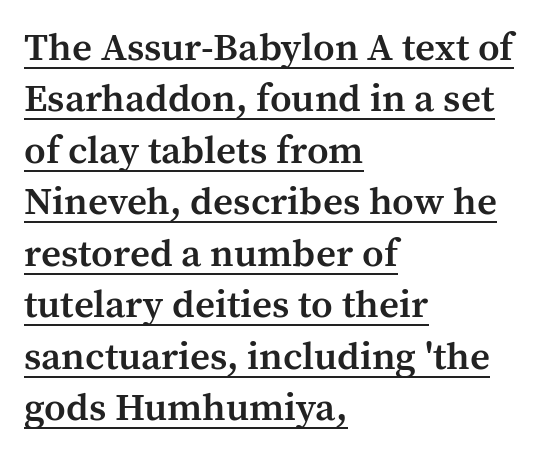
The image shows 39 px semibold serif type, upright; set left-aligned, normal line spacing (1.32x), normal letter spacing, underlined; medium stroke contrast and a medium x-height.
